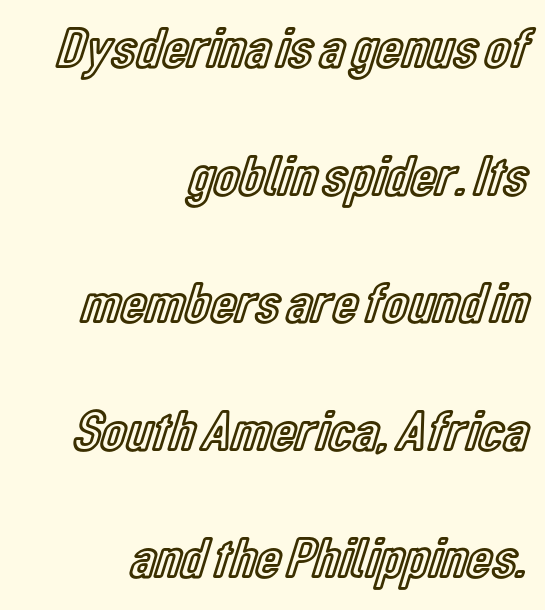
The image shows 58 px condensed type; set right-aligned, loose line spacing (2.2x), normal letter spacing, not underlined; a medium x-height.
